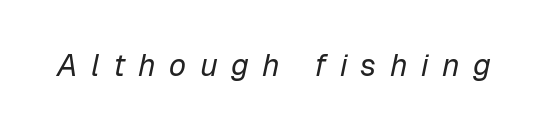
The image shows 31 px regular-weight type, italic (leaning right); set unusually wide letter spacing (+0.43 em), not underlined; low stroke contrast and a medium x-height.
